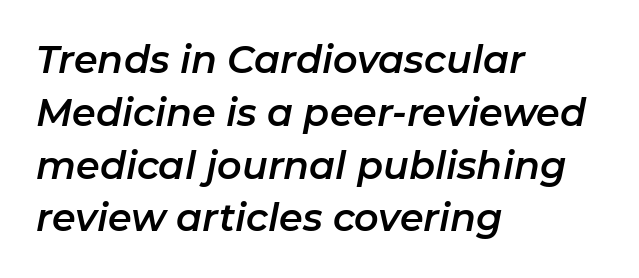
The image shows 38 px text type, italic (leaning right); set left-aligned, normal line spacing (1.39x), normal letter spacing, not underlined; low stroke contrast and a medium x-height.
